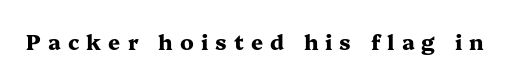
The image shows 21 px bold type, upright; set unusually wide letter spacing (+0.34 em), not underlined.
